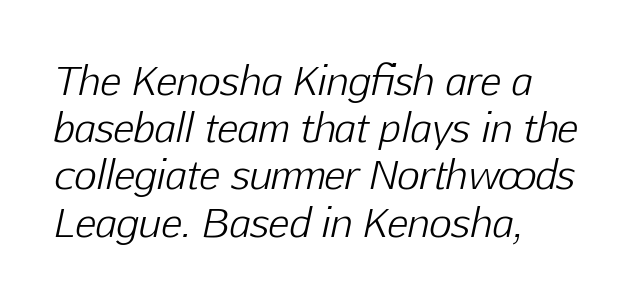
{"italic": "yes", "lean": "right", "slant_degrees": 12, "bold": "no", "weight": "light", "width": "normal", "stroke_contrast": "low", "x_height": "medium", "monospaced": "no", "underline": "no", "align": "left", "line_spacing_ratio": 1.21, "letter_spacing": "normal", "letter_spacing_em": 0.0, "glyph_px": 39}
